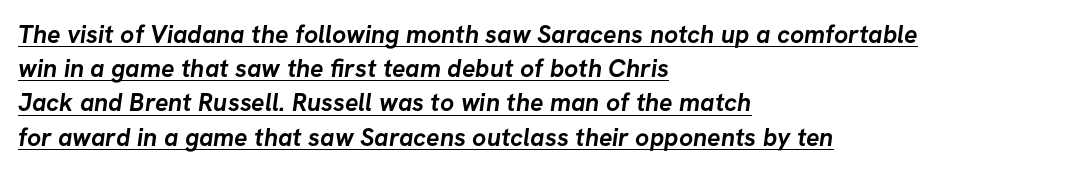
Leading matches the norm, producing a regular column. Somebody hit Ctrl+U on this one — the words are underlined. A classic flush-left, rag-right setting is used for this passage. I'd describe the lettering as bold — thick and assertive. There is no visible air inserted between adjacent glyphs.
